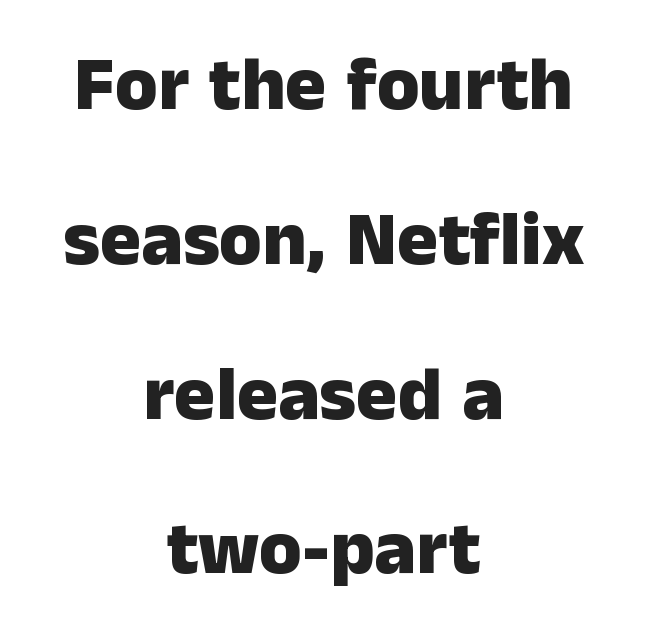
The image shows 77 px heavy sans-serif type, upright; set centered, loose line spacing (2.01x), normal letter spacing, not underlined; low stroke contrast and a medium x-height.
